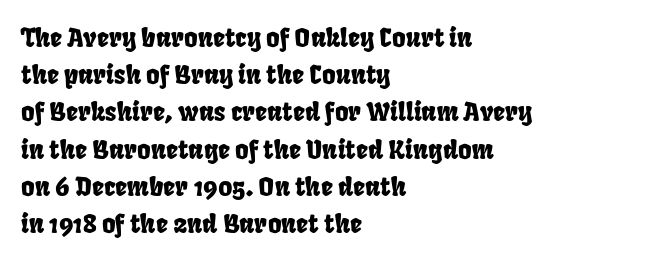
The image shows 26 px text type; set left-aligned, normal line spacing (1.43x), normal letter spacing, not underlined.
